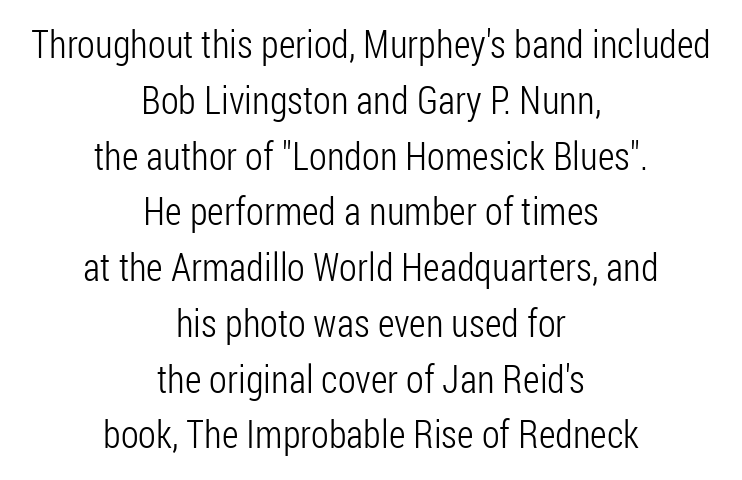
The image shows 39 px light, condensed sans-serif type, upright; set centered, normal line spacing (1.43x), normal letter spacing, not underlined; low stroke contrast and a medium x-height.
